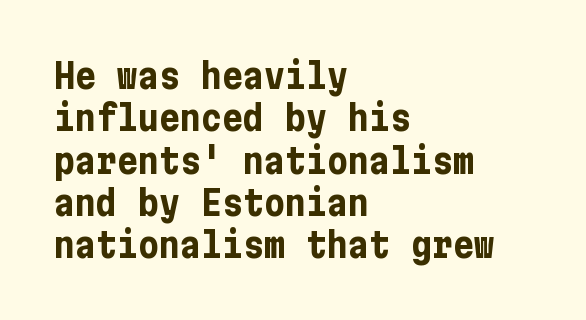
{"serif": "no", "italic": "no", "bold": "yes", "weight": "bold", "width": "condensed", "stroke_contrast": "low", "x_height": "medium", "underline": "no", "align": "left", "line_spacing_ratio": 1.21, "letter_spacing": "normal", "letter_spacing_em": 0.0, "glyph_px": 35}
